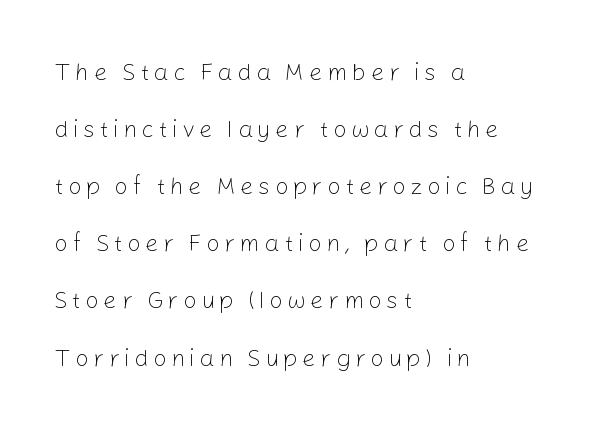
{"italic": "no", "bold": "no", "underline": "no", "align": "left", "line_spacing": "loose", "line_spacing_ratio": 2.38, "glyph_px": 24}
